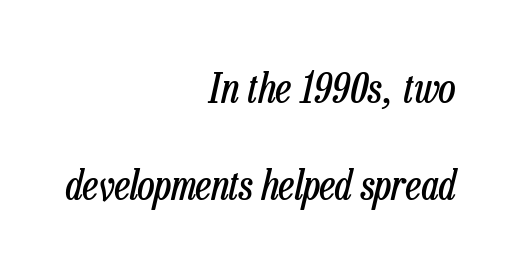
Caption: multi-line text, flush right, ragged left. Is the stroke heavy? The answer is a plain regular-or-lighter. Is this a fixed-width face? No — the glyphs have proportional, varying widths. Is the letter spacing exaggerated? No — it looks like the ordinary default.
